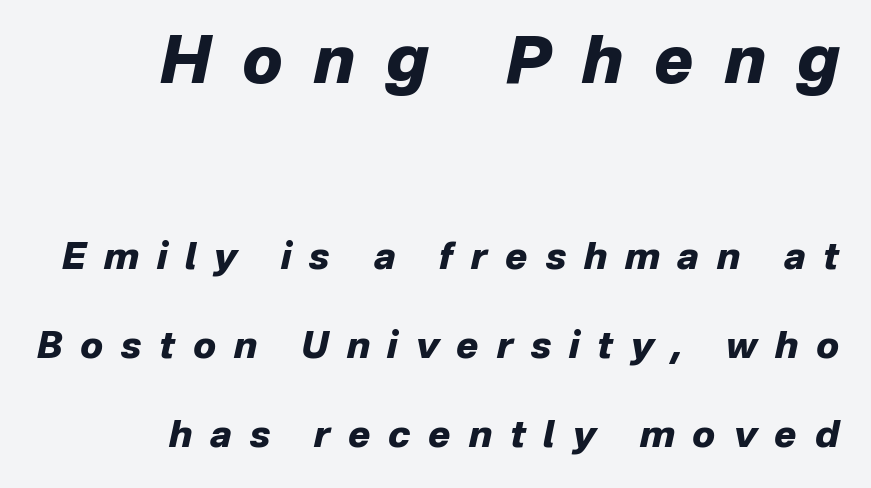
The image shows 65 px heavy type, italic (leaning right); set right-aligned, loose line spacing (2.4x), unusually wide letter spacing (+0.48 em), not underlined; the first (top) block is 1.76x larger; low stroke contrast and a medium x-height.
